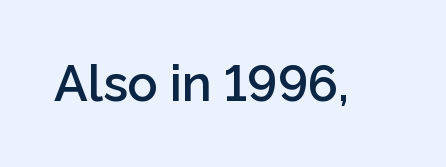
{"serif": "no", "italic": "no", "bold": "semi", "weight": "semibold", "width": "normal", "stroke_contrast": "low", "x_height": "medium", "monospaced": "no", "underline": "no", "letter_spacing": "normal", "letter_spacing_em": 0.0, "glyph_px": 50}
